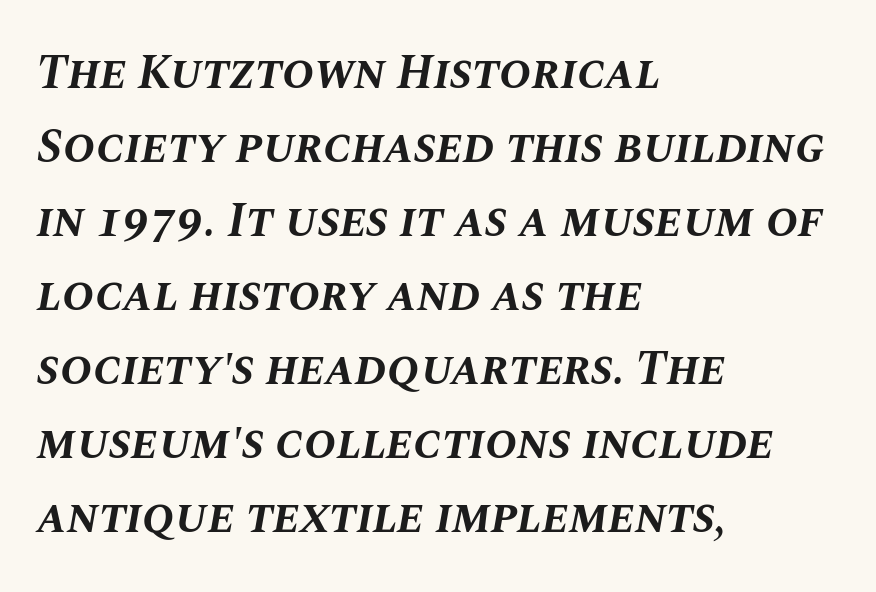
Q: Is the text bold? A: Yes.
Q: Is the text italic (slanted)? A: Yes, it leans right by about 10 degrees.
Q: Is the text underlined? A: No.
Q: How is the paragraph aligned? A: Left-aligned.
Q: Is the spacing between letters normal or unusually wide? A: Normal.
Q: Is the spacing between lines tight, normal or loose? A: Normal.
Q: Width (condensed, normal, or wide)? A: Normal.
Q: Stroke contrast? A: Medium.
Q: x-height? A: Large.
Q: Monospaced? A: No.
